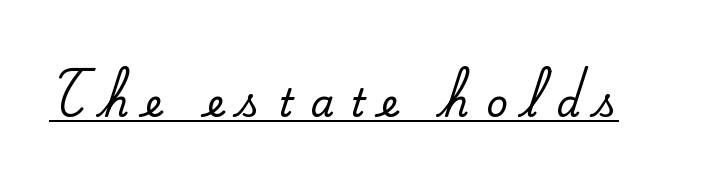
The image shows 38 px serif type; set unusually wide letter spacing (+0.44 em), underlined; medium stroke contrast and a small x-height.
